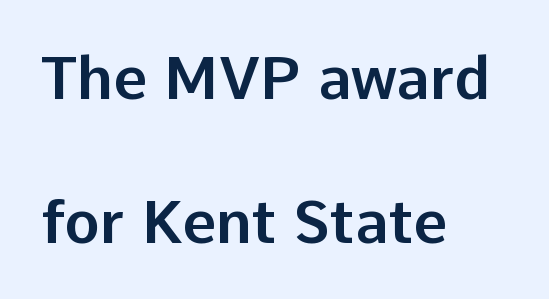
In terms of letterform style, serifs are entirely absent. Is this a fixed-width face? No — the glyphs have proportional, varying widths. Horizontally, the lines are justified to the leading edge only. Reading down the column, the eye jumps a long way to each next line. A typesetter would mark this as roman, not italic.
